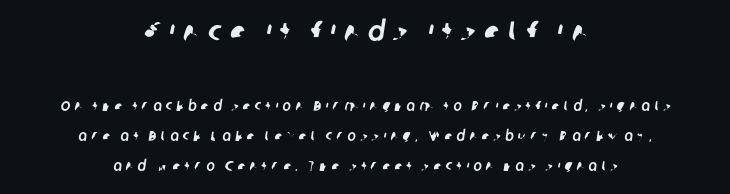
{"serif": "no", "width": "normal", "stroke_contrast": "low", "x_height": "medium", "monospaced": "no", "underline": "no", "align": "center", "line_spacing": "loose", "line_spacing_ratio": 2.11, "letter_spacing": "wide", "letter_spacing_em": 0.31, "larger_block": "first", "size_ratio": 2.0, "glyph_px": 28}
